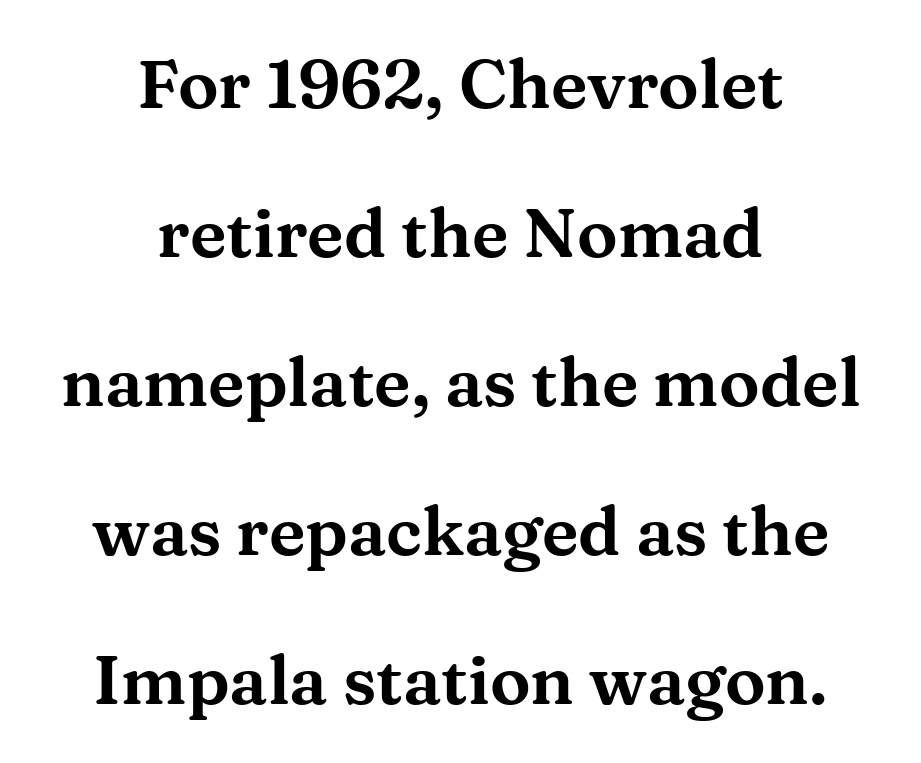
Q: Is the text italic (slanted)? A: No, it is upright.
Q: Is the typeface a serif or a sans-serif typeface? A: Serif.
Q: Is the text underlined? A: No.
Q: How is the paragraph aligned? A: Centered.
Q: Is the spacing between letters normal or unusually wide? A: Normal.
Q: Is the spacing between lines tight, normal or loose? A: Loose.
Q: Width (condensed, normal, or wide)? A: Wide.
Q: Stroke contrast? A: Medium.
Q: x-height? A: Medium.
Q: Monospaced? A: No.
